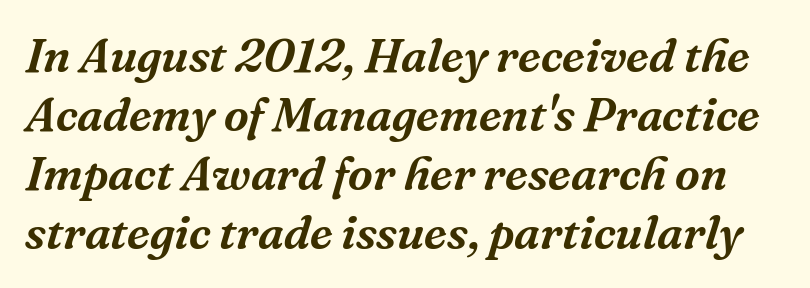
{"serif": "yes", "italic": "yes", "lean": "right", "slant_degrees": 16, "width": "normal", "stroke_contrast": "medium", "x_height": "medium", "monospaced": "no", "underline": "no", "line_spacing_ratio": 1.23, "letter_spacing": "normal", "letter_spacing_em": 0.0, "glyph_px": 48}
